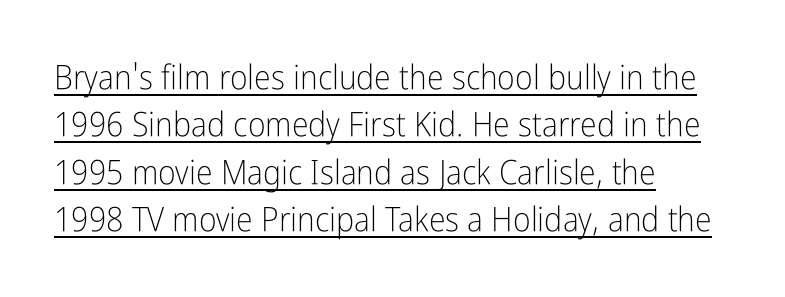
{"serif": "no", "italic": "no", "bold": "no", "weight": "light", "width": "condensed", "stroke_contrast": "low", "x_height": "medium", "monospaced": "no", "underline": "yes", "align": "left", "line_spacing": "normal", "line_spacing_ratio": 1.39, "letter_spacing": "normal", "letter_spacing_em": 0.0, "glyph_px": 34}
